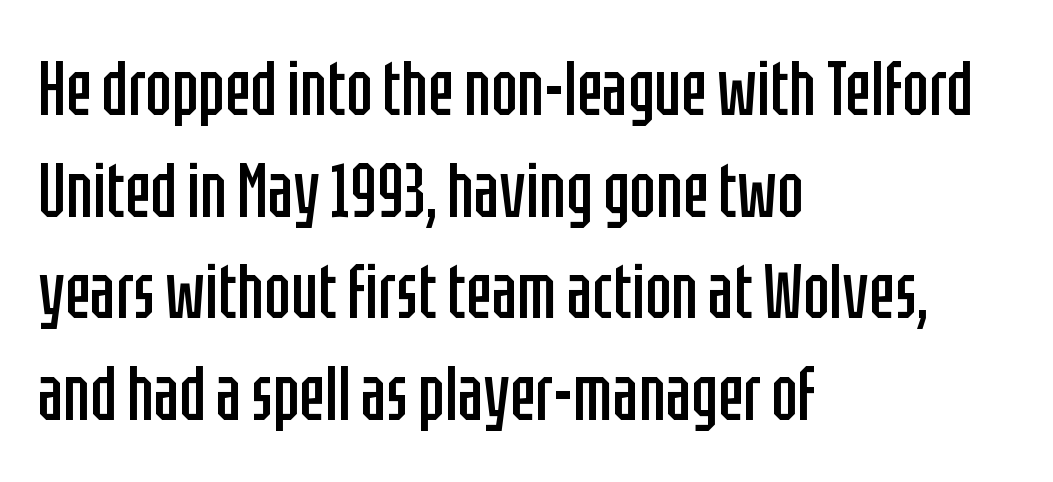
The image shows 77 px regular-weight, condensed sans-serif type, upright; set left-aligned, normal line spacing (1.32x), normal letter spacing, not underlined; low stroke contrast and a large x-height.
